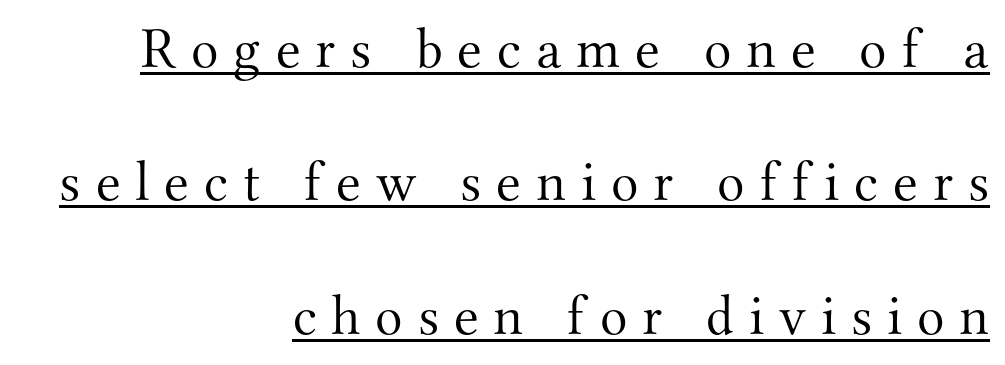
Q: Is the text bold? A: No.
Q: Is the text italic (slanted)? A: No, it is upright.
Q: Is the typeface a serif or a sans-serif typeface? A: Serif.
Q: Is the text underlined? A: Yes.
Q: How is the paragraph aligned? A: Right-aligned.
Q: Is the spacing between letters normal or unusually wide? A: Unusually wide.
Q: Is the spacing between lines tight, normal or loose? A: Loose.
Q: Width (condensed, normal, or wide)? A: Normal.
Q: Stroke contrast? A: Medium.
Q: x-height? A: Small.
Q: Monospaced? A: No.
